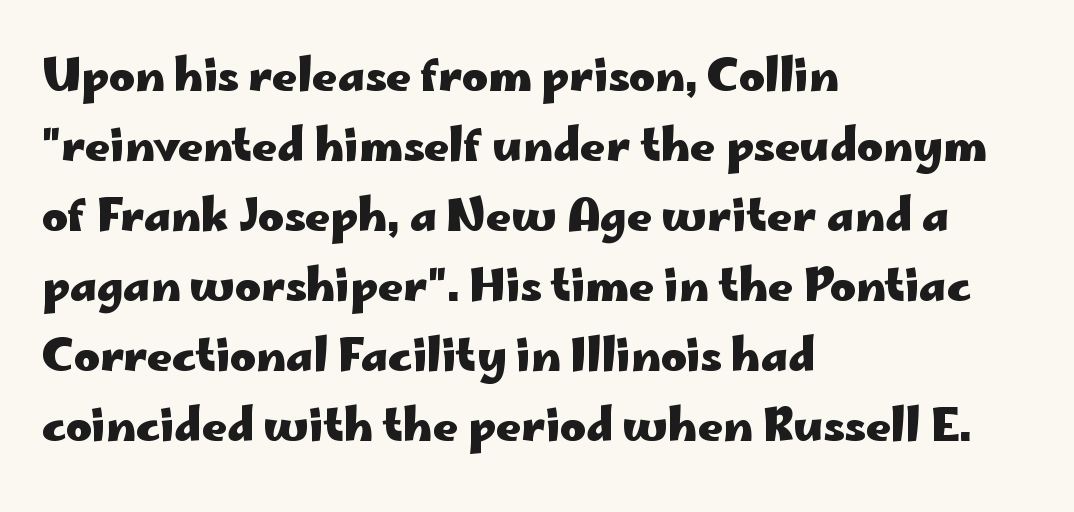
The image shows 44 px heavy, wide sans-serif type, upright; set left-aligned, normal line spacing (1.59x), normal letter spacing, not underlined; low stroke contrast and a small x-height.
